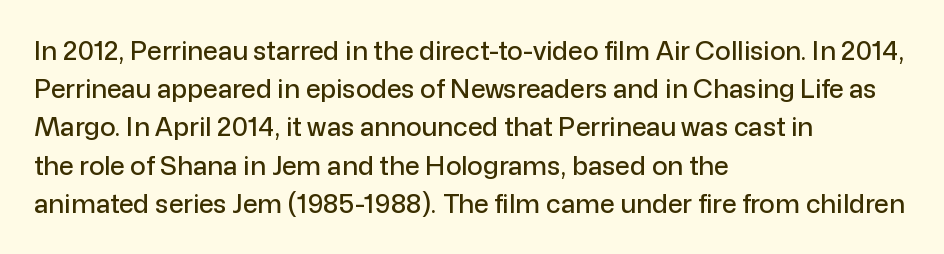
Glance below the letters and you will spot only blank space. Interline gaps are of average width in this sample. The type sits square on the baseline with zero lean. The text block is weighted toward the left margin, trailing off unevenly rightward. These lines keep a tight, regular rhythm from letter to letter.
